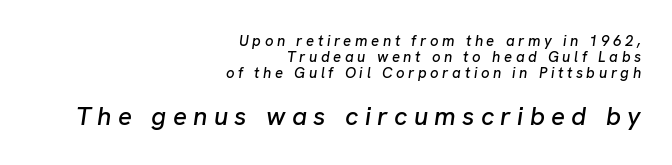
{"italic": "yes", "lean": "right", "slant_degrees": 8, "underline": "no", "align": "right", "line_spacing": "tight", "line_spacing_ratio": 1.06, "letter_spacing": "wide", "letter_spacing_em": 0.24, "larger_block": "second", "size_ratio": 1.73, "glyph_px": 26}
